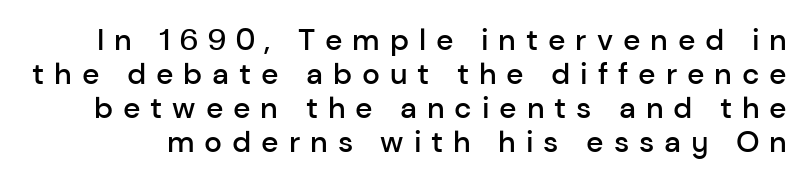
Q: Is the text bold? A: Semi-bold.
Q: Is the text italic (slanted)? A: No, it is upright.
Q: Is the typeface a serif or a sans-serif typeface? A: Sans-serif.
Q: Is the text underlined? A: No.
Q: Is the spacing between letters normal or unusually wide? A: Unusually wide.
Q: Is the spacing between lines tight, normal or loose? A: Tight.
Q: Width (condensed, normal, or wide)? A: Normal.
Q: Stroke contrast? A: Low.
Q: x-height? A: Medium.
Q: Monospaced? A: No.
